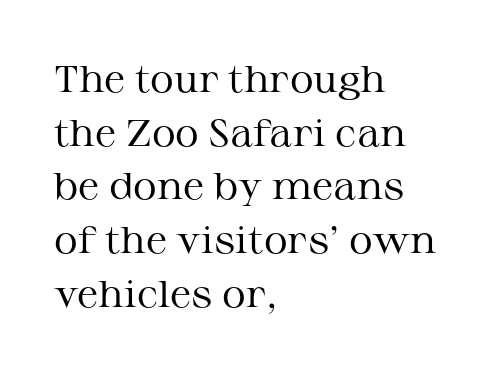
The image shows 37 px regular-weight, wide serif type, upright; set left-aligned, normal line spacing (1.45x), normal letter spacing, not underlined; medium stroke contrast and a medium x-height.
